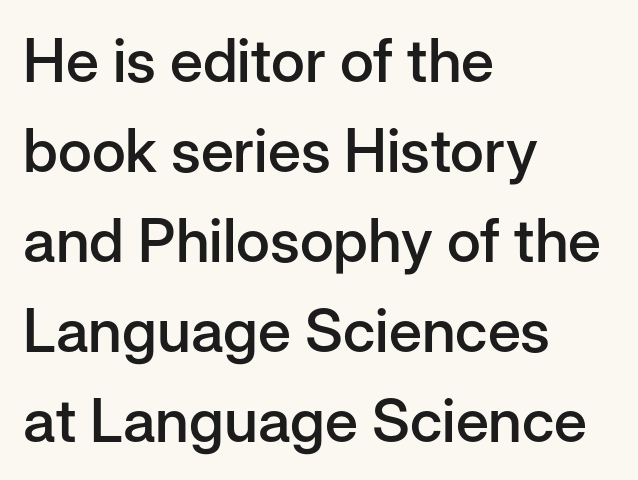
Q: Is the text bold? A: Semi-bold.
Q: Is the text italic (slanted)? A: No, it is upright.
Q: Is the typeface a serif or a sans-serif typeface? A: Sans-serif.
Q: Is the text underlined? A: No.
Q: How is the paragraph aligned? A: Left-aligned.
Q: Is the spacing between letters normal or unusually wide? A: Normal.
Q: Is the spacing between lines tight, normal or loose? A: Normal.
Q: Width (condensed, normal, or wide)? A: Normal.
Q: Stroke contrast? A: Low.
Q: x-height? A: Medium.
Q: Monospaced? A: No.
